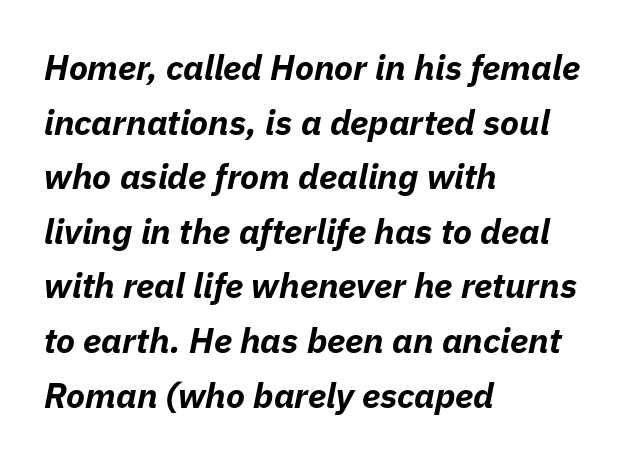
{"italic": "yes", "lean": "right", "slant_degrees": 11, "bold": "yes", "weight": "bold", "width": "normal", "stroke_contrast": "low", "x_height": "medium", "monospaced": "no", "underline": "no", "align": "left", "line_spacing": "normal", "line_spacing_ratio": 1.56, "letter_spacing": "normal", "letter_spacing_em": 0.0, "glyph_px": 35}
